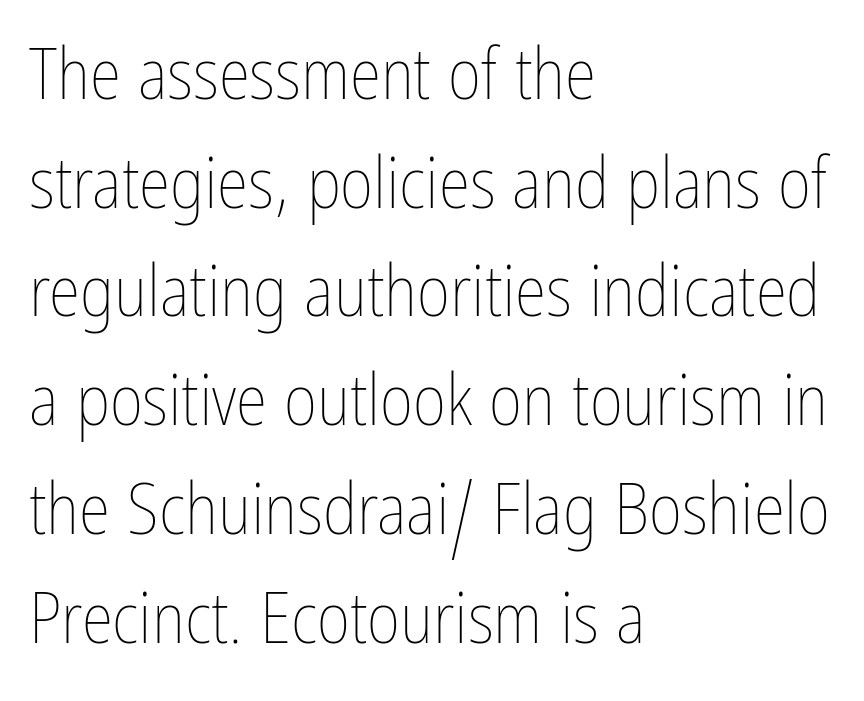
If you drew a ruler down the left edge, every line would touch it. Ordinary non-slanted type is in use. The string is rendered with underlining switched off. The lines sit at an ordinary, default distance from one another. Short note: letters normally spaced. The characters are drawn with everyday or finer stroke widths.
